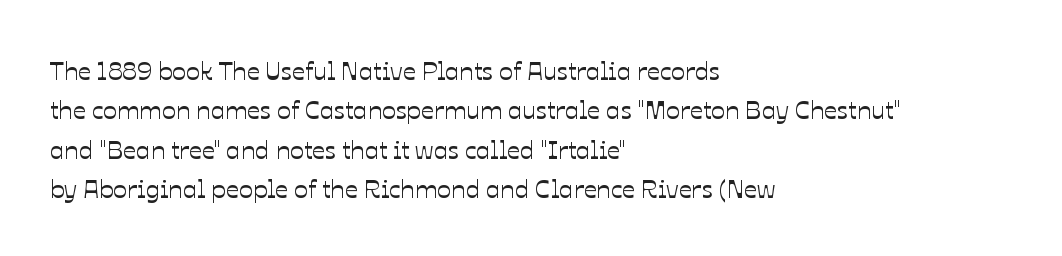
The image shows 26 px text type, upright; set left-aligned, normal line spacing (1.51x), normal letter spacing, not underlined.
